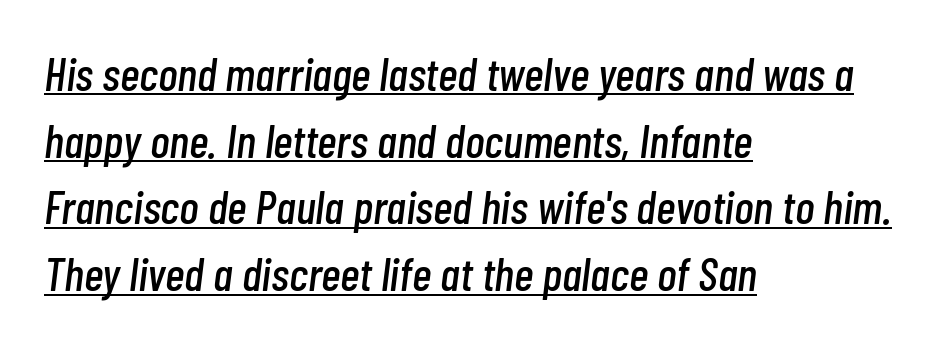
Q: Is the text italic (slanted)? A: Yes, it leans right by about 7 degrees.
Q: Is the text underlined? A: Yes.
Q: How is the paragraph aligned? A: Left-aligned.
Q: Is the spacing between letters normal or unusually wide? A: Normal.
Q: Is the spacing between lines tight, normal or loose? A: Normal.
Q: Width (condensed, normal, or wide)? A: Condensed.
Q: Stroke contrast? A: Low.
Q: x-height? A: Medium.
Q: Monospaced? A: No.
